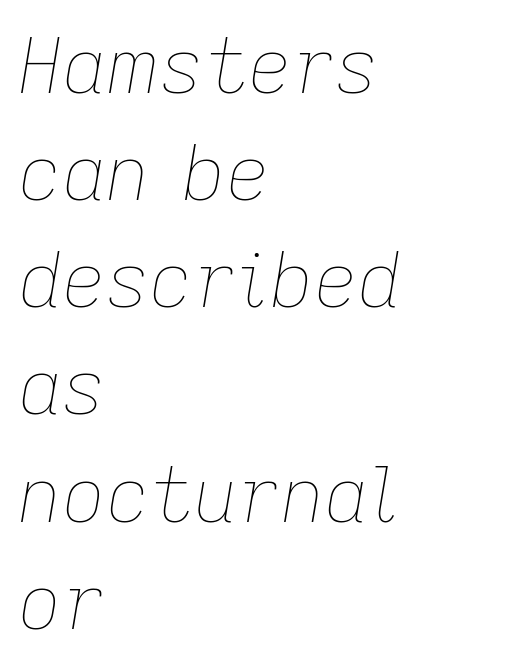
Q: Is the text bold? A: No.
Q: Is the text italic (slanted)? A: Yes, it leans right by about 9 degrees.
Q: Is the text underlined? A: No.
Q: How is the paragraph aligned? A: Left-aligned.
Q: Is the spacing between letters normal or unusually wide? A: Normal.
Q: Is the spacing between lines tight, normal or loose? A: Normal.
Q: Width (condensed, normal, or wide)? A: Normal.
Q: Stroke contrast? A: Low.
Q: x-height? A: Medium.
Q: Monospaced? A: No.
